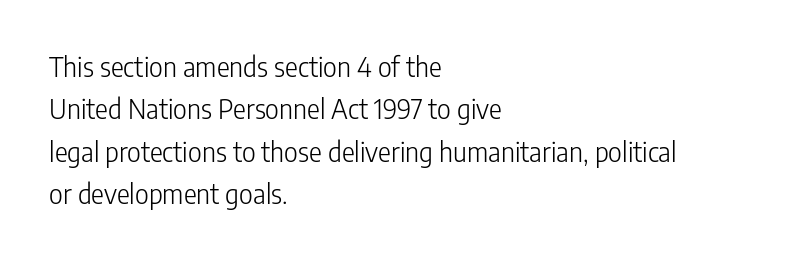
Q: Is the text bold? A: No.
Q: Is the text italic (slanted)? A: No, it is upright.
Q: Is the text underlined? A: No.
Q: How is the paragraph aligned? A: Left-aligned.
Q: Is the spacing between letters normal or unusually wide? A: Normal.
Q: Is the spacing between lines tight, normal or loose? A: Normal.
